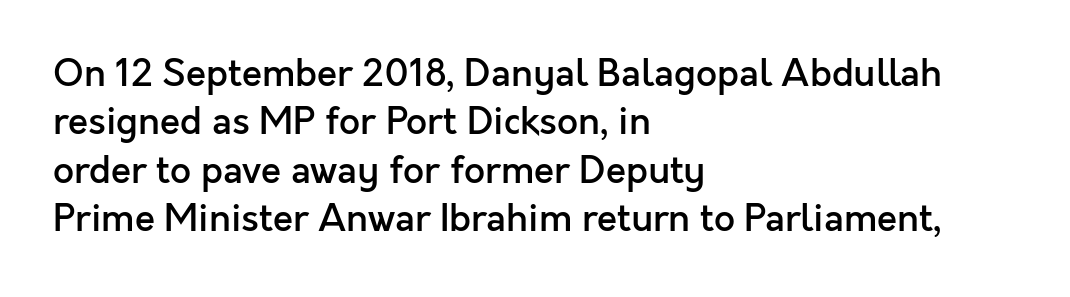
Q: Is the text bold? A: Semi-bold.
Q: Is the text italic (slanted)? A: No, it is upright.
Q: Is the typeface a serif or a sans-serif typeface? A: Sans-serif.
Q: Is the text underlined? A: No.
Q: How is the paragraph aligned? A: Left-aligned.
Q: Is the spacing between letters normal or unusually wide? A: Normal.
Q: Is the spacing between lines tight, normal or loose? A: Normal.
Q: Width (condensed, normal, or wide)? A: Normal.
Q: x-height? A: Medium.
Q: Monospaced? A: No.
